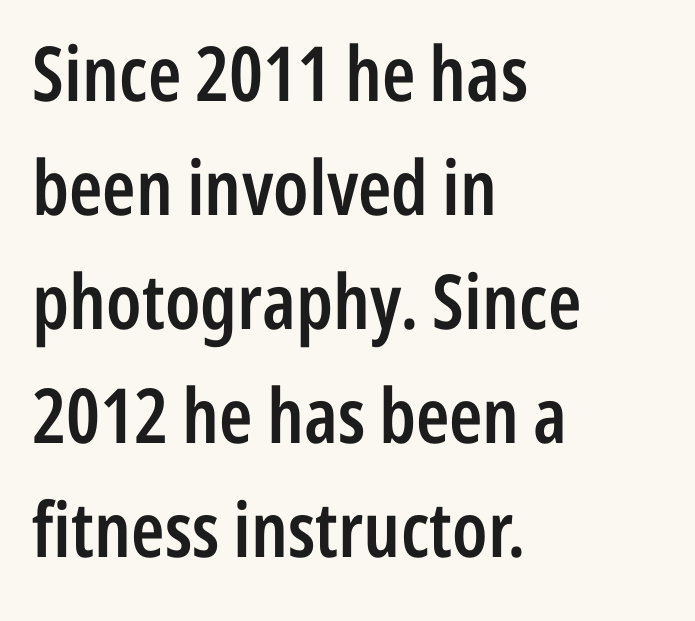
The image shows 76 px semibold, condensed sans-serif type, upright; set left-aligned, normal line spacing (1.5x), normal letter spacing, not underlined; low stroke contrast and a medium x-height.
